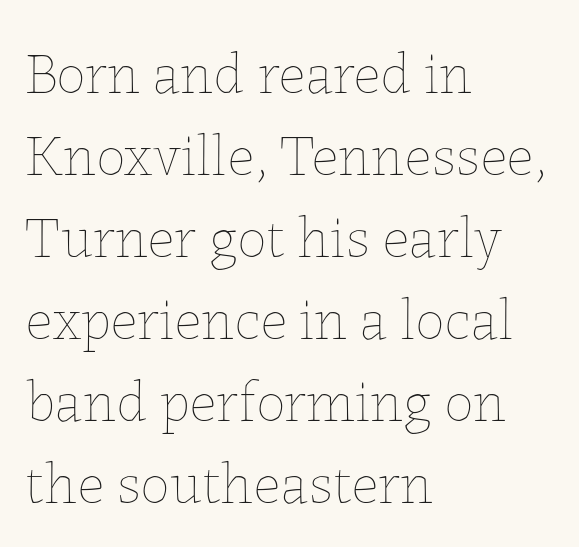
The image shows 59 px thin type, upright; set left-aligned, normal line spacing (1.39x), normal letter spacing, not underlined; low stroke contrast and a medium x-height.
